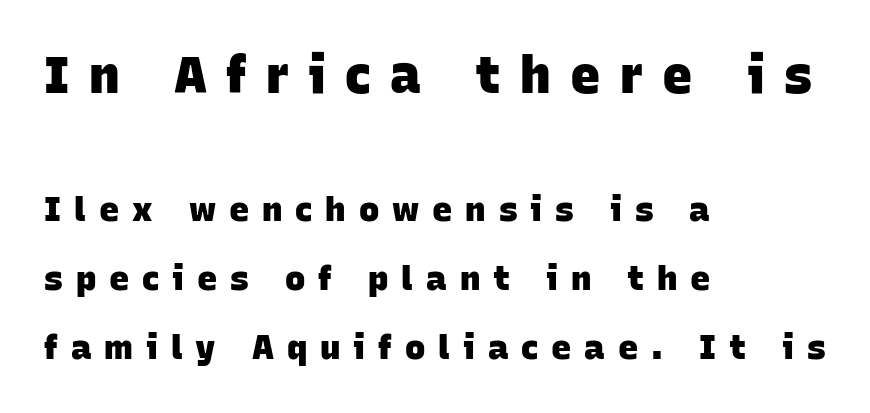
Q: Is the text bold? A: Yes.
Q: Is the typeface a serif or a sans-serif typeface? A: Sans-serif.
Q: Is the text underlined? A: No.
Q: How is the paragraph aligned? A: Left-aligned.
Q: Is the spacing between letters normal or unusually wide? A: Unusually wide.
Q: Is the spacing between lines tight, normal or loose? A: Loose.
Q: Which block of text is set in a larger size, the first (top) or the second (bottom)? A: The first (top) one.
Q: Width (condensed, normal, or wide)? A: Normal.
Q: Stroke contrast? A: Low.
Q: x-height? A: Large.
Q: Monospaced? A: No.
